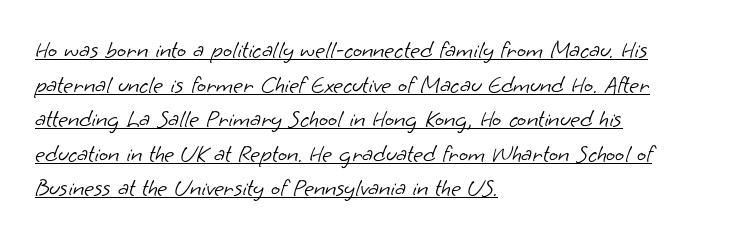
Q: Is the text bold? A: No.
Q: Is the text underlined? A: Yes.
Q: How is the paragraph aligned? A: Left-aligned.
Q: Is the spacing between letters normal or unusually wide? A: Normal.
Q: Is the spacing between lines tight, normal or loose? A: Normal.
